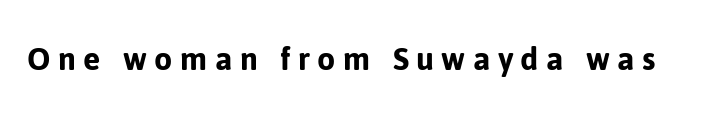
Does the lettering tilt? It doesn't — this is upright. A sans-serif font was chosen for this passage. Substantial extra tracking has been applied to these lines. This sample has the flowing, uneven cadence of proportional lettering.
